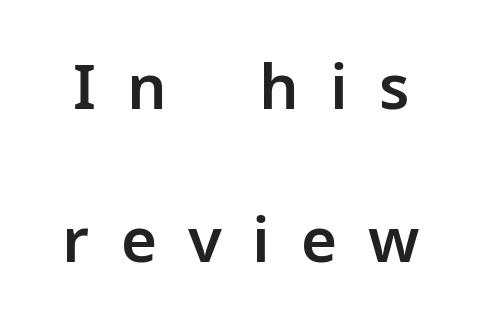
Q: Is the text italic (slanted)? A: No, it is upright.
Q: Is the typeface a serif or a sans-serif typeface? A: Sans-serif.
Q: Is the text underlined? A: No.
Q: Is the spacing between letters normal or unusually wide? A: Unusually wide.
Q: Is the spacing between lines tight, normal or loose? A: Loose.
Q: Width (condensed, normal, or wide)? A: Normal.
Q: Stroke contrast? A: Low.
Q: x-height? A: Medium.
Q: Monospaced? A: No.
